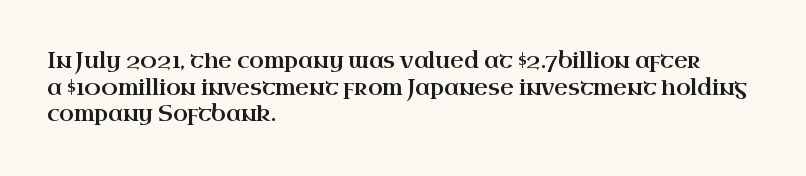
The image shows 21 px text type, upright; set left-aligned, normal line spacing (1.27x), normal letter spacing, not underlined.
